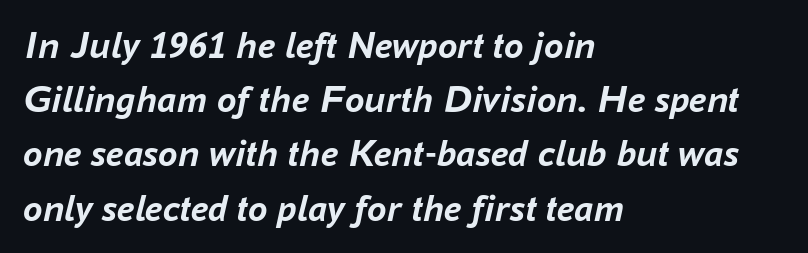
Q: Is the text bold? A: Yes.
Q: Is the text italic (slanted)? A: Yes, it leans right by about 16 degrees.
Q: Is the text underlined? A: No.
Q: How is the paragraph aligned? A: Left-aligned.
Q: Is the spacing between letters normal or unusually wide? A: Normal.
Q: Is the spacing between lines tight, normal or loose? A: Normal.
Q: Width (condensed, normal, or wide)? A: Normal.
Q: Stroke contrast? A: Low.
Q: x-height? A: Medium.
Q: Monospaced? A: No.
